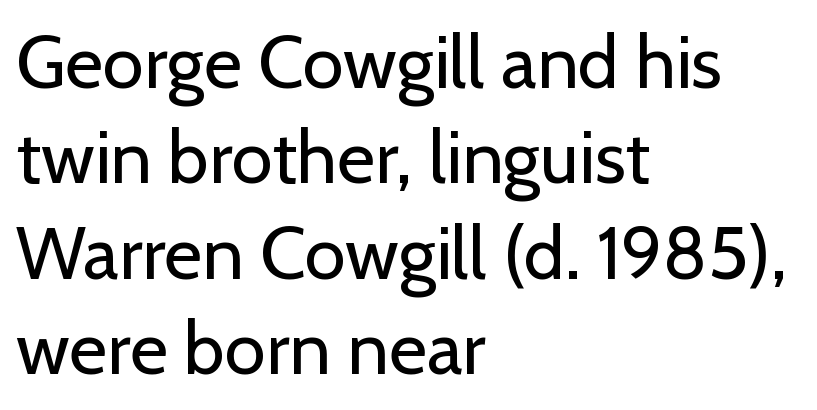
Q: Is the text bold? A: No.
Q: Is the text italic (slanted)? A: No, it is upright.
Q: Is the typeface a serif or a sans-serif typeface? A: Sans-serif.
Q: Is the text underlined? A: No.
Q: How is the paragraph aligned? A: Left-aligned.
Q: Is the spacing between letters normal or unusually wide? A: Normal.
Q: Is the spacing between lines tight, normal or loose? A: Normal.
Q: Width (condensed, normal, or wide)? A: Normal.
Q: Stroke contrast? A: Low.
Q: x-height? A: Medium.
Q: Monospaced? A: No.
